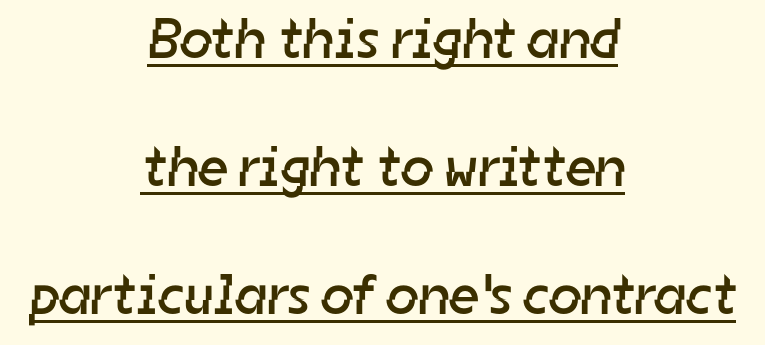
The rendering uses natural spacing where letterforms have individual widths. Honestly, the rows look like they've been pulled way apart. Nope, no serifs anywhere on these letters. Inter-character spacing is left at the font's built-in metrics. Ink coverage per letter is moderate at most.
